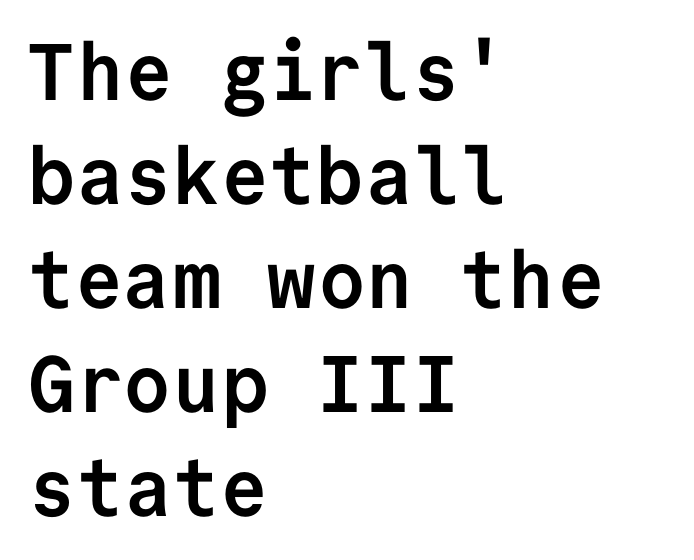
{"serif": "no", "italic": "no", "bold": "yes", "weight": "semibold", "width": "normal", "stroke_contrast": "low", "x_height": "medium", "monospaced": "yes", "underline": "no", "align": "left", "line_spacing": "normal", "line_spacing_ratio": 1.3, "letter_spacing": "normal", "letter_spacing_em": 0.0, "glyph_px": 80}
